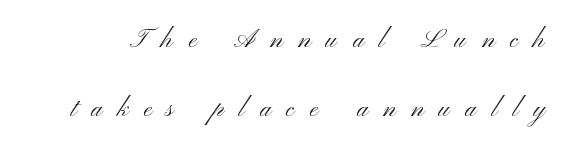
{"serif": "no", "bold": "no", "weight": "light", "width": "wide", "stroke_contrast": "medium", "x_height": "small", "monospaced": "no", "underline": "no", "line_spacing": "loose", "line_spacing_ratio": 2.16, "letter_spacing": "wide", "letter_spacing_em": 0.48, "glyph_px": 32}
